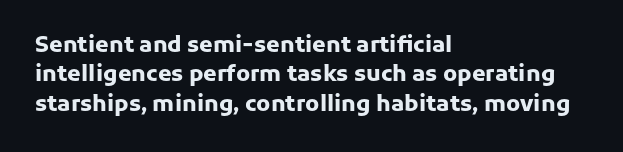
Q: Is the text bold? A: Yes.
Q: Is the text italic (slanted)? A: No, it is upright.
Q: Is the text underlined? A: No.
Q: How is the paragraph aligned? A: Left-aligned.
Q: Is the spacing between letters normal or unusually wide? A: Normal.
Q: Is the spacing between lines tight, normal or loose? A: Normal.
